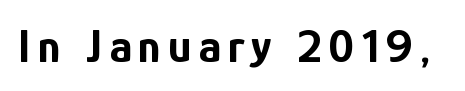
The passage shown is not underscored anywhere. Bold? Absolutely — the strokes are thick and heavy. Regarding serifs, this sample does without them. These lines are rendered in a variable-pitch font.
